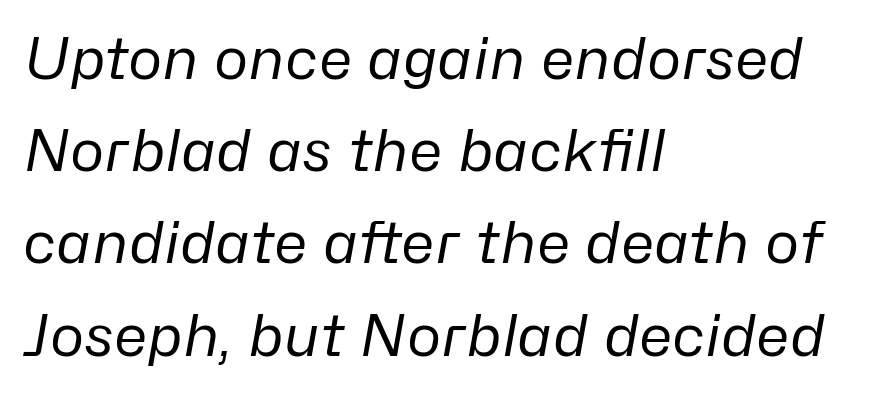
Q: Is the text bold? A: No.
Q: Is the text italic (slanted)? A: Yes, it leans right by about 10 degrees.
Q: Is the text underlined? A: No.
Q: How is the paragraph aligned? A: Left-aligned.
Q: Is the spacing between letters normal or unusually wide? A: Normal.
Q: Is the spacing between lines tight, normal or loose? A: Normal.
Q: Width (condensed, normal, or wide)? A: Normal.
Q: Stroke contrast? A: Low.
Q: x-height? A: Medium.
Q: Monospaced? A: No.
